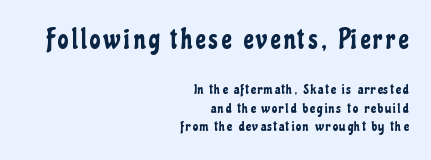
Each new line begins a customary step beneath the previous one. The lines are quadded right. Visually, the top section dominates because its glyphs are scaled up. The area under the type is left untouched. This is the regular roman posture of the typeface.
